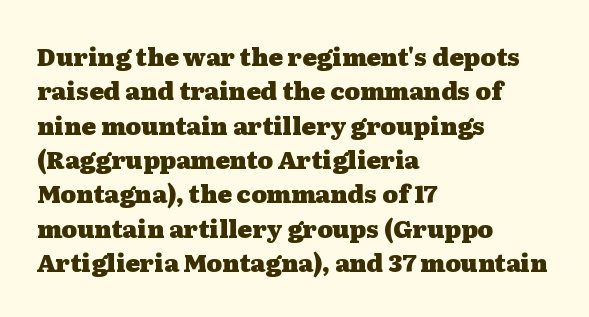
The image shows 24 px bold type, upright; set left-aligned, normal line spacing (1.43x), normal letter spacing, not underlined.
